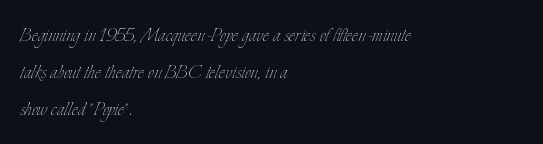
{"bold": "no", "underline": "no", "align": "left", "line_spacing": "normal", "line_spacing_ratio": 1.54, "letter_spacing": "normal", "letter_spacing_em": 0.0, "glyph_px": 24}
